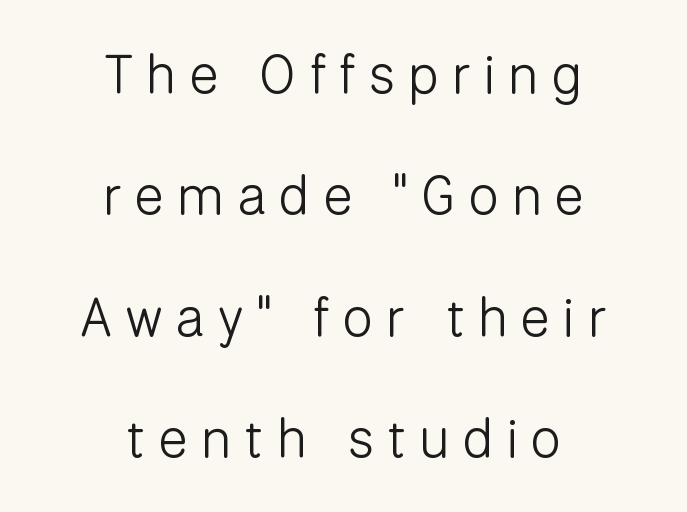
Unmarked baselines from the first word to the last. This is sans-serif lettering, the kind often seen on screens and signage. Each line is balanced around a shared central axis. Tall strokes in this sample are plumb rather than angled.
